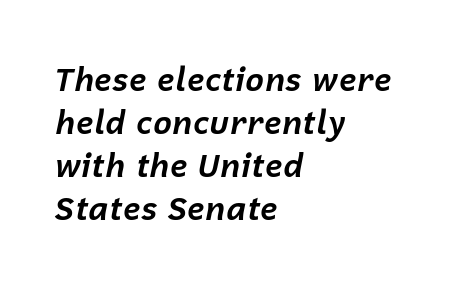
{"italic": "yes", "lean": "right", "slant_degrees": 12, "bold": "yes", "weight": "bold", "width": "normal", "stroke_contrast": "low", "x_height": "medium", "monospaced": "no", "underline": "no", "align": "left", "line_spacing": "normal", "line_spacing_ratio": 1.34, "letter_spacing": "normal", "letter_spacing_em": 0.0, "glyph_px": 32}
